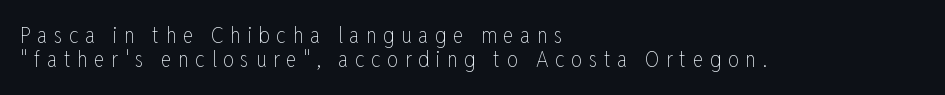
Casual observation: everything's shoved over to the left. Each new line begins almost immediately beneath the previous one. The passage shown is not bold in any degree. The glyphs are unaccompanied by any horizontal stroke below them. The gaps between neighbouring characters are conspicuously large. Posture: vertical.
